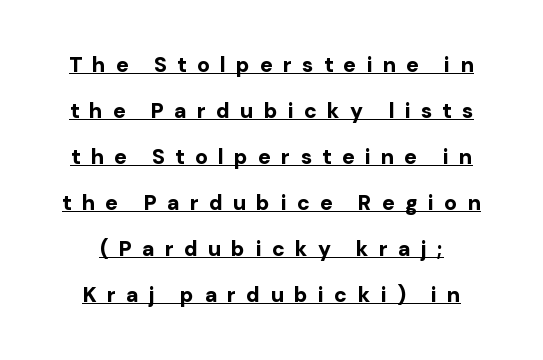
This block would shrink considerably if given ordinary leading; it's expanded now. Tall strokes in this sample are plumb rather than angled. These characters rest on top of a visible drawn line. How heavy is the stroke? Heavy — this is a bold. Spacing between characters has been opened up far beyond the box default.
